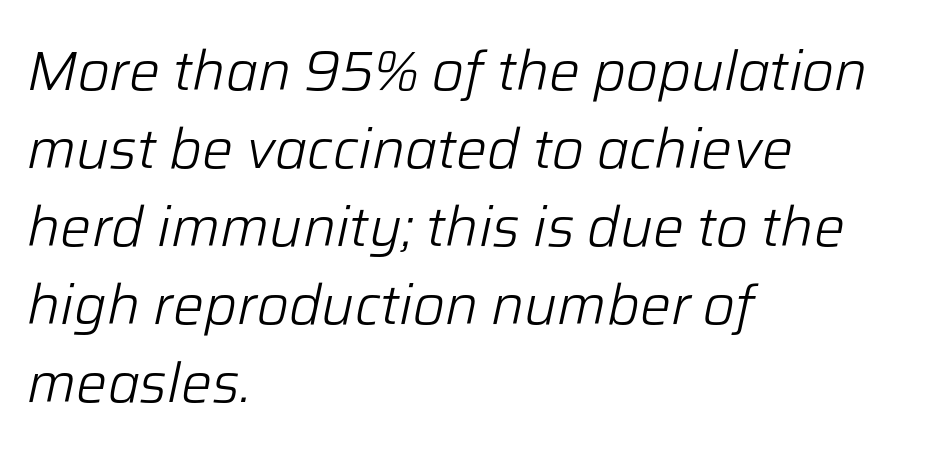
Varying glyph widths throughout — classic text-font behaviour. The strokes carry an ordinary text weight at most. Every character sits at an angle, as italics do. Inter-character spacing is left at the font's built-in metrics.
